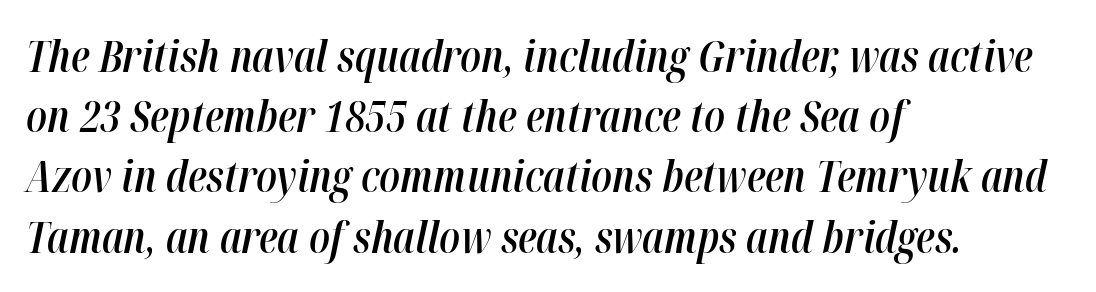
{"italic": "yes", "lean": "right", "slant_degrees": 12, "bold": "semi", "weight": "semibold", "width": "condensed", "stroke_contrast": "high", "x_height": "medium", "monospaced": "no", "underline": "no", "align": "left", "line_spacing": "normal", "line_spacing_ratio": 1.4, "letter_spacing": "normal", "letter_spacing_em": 0.0, "glyph_px": 43}
